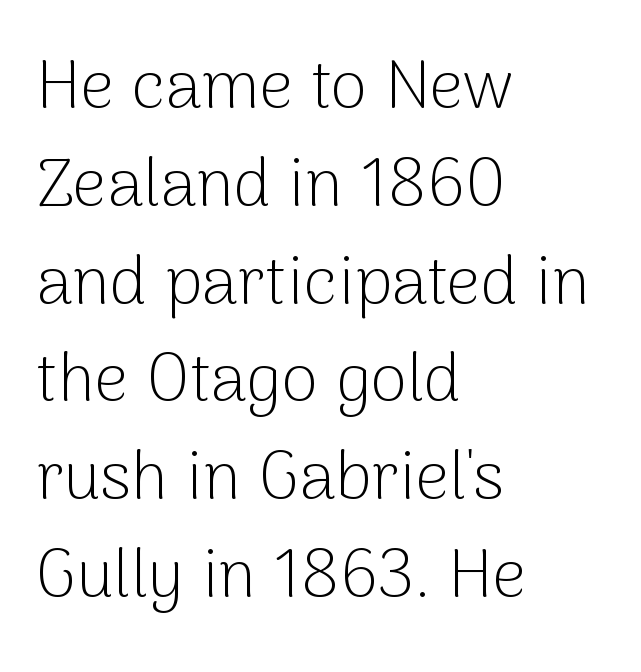
Q: Is the text bold? A: No.
Q: Is the text italic (slanted)? A: No, it is upright.
Q: Is the typeface a serif or a sans-serif typeface? A: Sans-serif.
Q: Is the text underlined? A: No.
Q: How is the paragraph aligned? A: Left-aligned.
Q: Is the spacing between letters normal or unusually wide? A: Normal.
Q: Is the spacing between lines tight, normal or loose? A: Normal.
Q: Width (condensed, normal, or wide)? A: Normal.
Q: Stroke contrast? A: Low.
Q: x-height? A: Medium.
Q: Monospaced? A: No.
